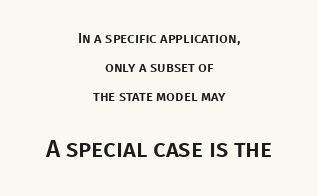
Q: Is the text italic (slanted)? A: No, it is upright.
Q: Is the text underlined? A: No.
Q: How is the paragraph aligned? A: Centered.
Q: Is the spacing between letters normal or unusually wide? A: Normal.
Q: Is the spacing between lines tight, normal or loose? A: Loose.
Q: Which block of text is set in a larger size, the first (top) or the second (bottom)? A: The second (bottom) one.
